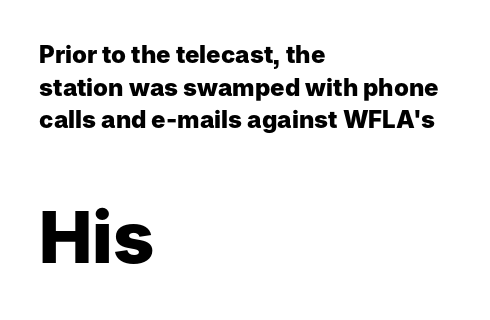
Baseline-to-baseline distance is the conventional proportion of letter height. Note: smaller setting up top, larger setting below. A clean baseline with only descenders dipping below it. The passage shown has conventional tracking throughout. Here the designer chose a conventional face with non-uniform glyph widths.
